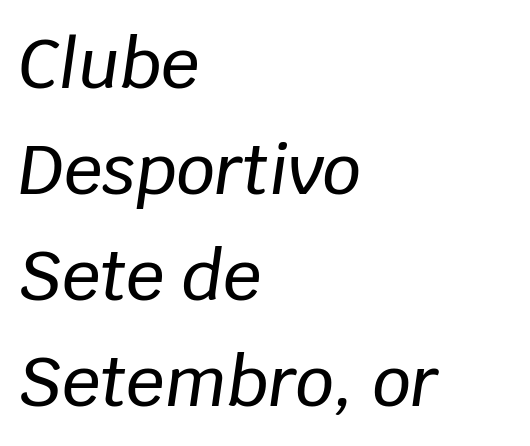
{"italic": "yes", "lean": "right", "slant_degrees": 8, "width": "normal", "stroke_contrast": "low", "x_height": "large", "monospaced": "no", "underline": "no", "align": "left", "line_spacing": "normal", "line_spacing_ratio": 1.56, "letter_spacing": "normal", "letter_spacing_em": 0.0, "glyph_px": 68}
